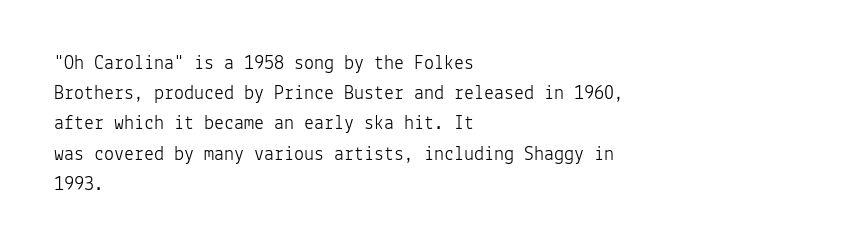
What stands out about the letter spacing? Nothing — it is the standard amount. The axis of the letterforms is exactly vertical. Check the space under the baseline: it is left empty. Evenly set lines give the paragraph a standard silhouette.
